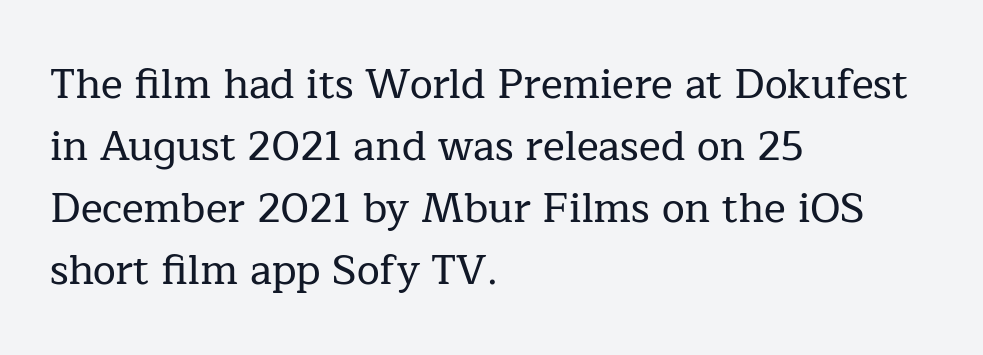
Q: Is the text italic (slanted)? A: No, it is upright.
Q: Is the typeface a serif or a sans-serif typeface? A: Serif.
Q: Is the text underlined? A: No.
Q: How is the paragraph aligned? A: Left-aligned.
Q: Is the spacing between letters normal or unusually wide? A: Normal.
Q: Is the spacing between lines tight, normal or loose? A: Normal.
Q: Width (condensed, normal, or wide)? A: Normal.
Q: Stroke contrast? A: Low.
Q: x-height? A: Medium.
Q: Monospaced? A: No.
